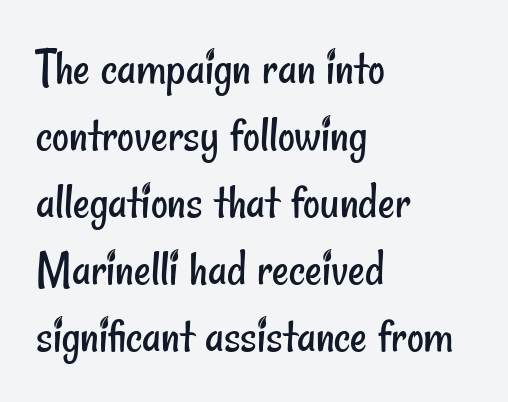
Q: Is the text bold? A: No.
Q: Is the typeface a serif or a sans-serif typeface? A: Sans-serif.
Q: Is the text underlined? A: No.
Q: How is the paragraph aligned? A: Left-aligned.
Q: Is the spacing between letters normal or unusually wide? A: Normal.
Q: Is the spacing between lines tight, normal or loose? A: Normal.
Q: Width (condensed, normal, or wide)? A: Condensed.
Q: Stroke contrast? A: Low.
Q: x-height? A: Small.
Q: Monospaced? A: No.
